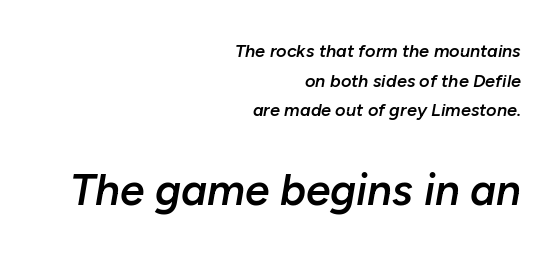
Q: Is the text bold? A: Semi-bold.
Q: Is the text italic (slanted)? A: Yes, it leans right by about 10 degrees.
Q: Is the text underlined? A: No.
Q: How is the paragraph aligned? A: Right-aligned.
Q: Is the spacing between letters normal or unusually wide? A: Normal.
Q: Is the spacing between lines tight, normal or loose? A: Normal.
Q: Which block of text is set in a larger size, the first (top) or the second (bottom)? A: The second (bottom) one.
Q: Width (condensed, normal, or wide)? A: Normal.
Q: Stroke contrast? A: Low.
Q: x-height? A: Medium.
Q: Monospaced? A: No.
